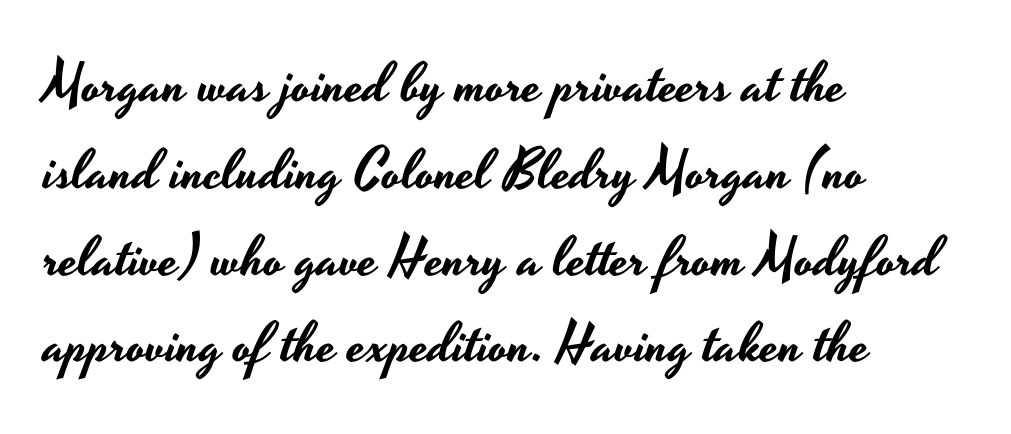
Q: Is the text italic (slanted)? A: Yes.
Q: Is the typeface a serif or a sans-serif typeface? A: Sans-serif.
Q: Is the text underlined? A: No.
Q: How is the paragraph aligned? A: Left-aligned.
Q: Is the spacing between letters normal or unusually wide? A: Normal.
Q: Is the spacing between lines tight, normal or loose? A: Normal.
Q: Width (condensed, normal, or wide)? A: Wide.
Q: Stroke contrast? A: Low.
Q: x-height? A: Small.
Q: Monospaced? A: No.
